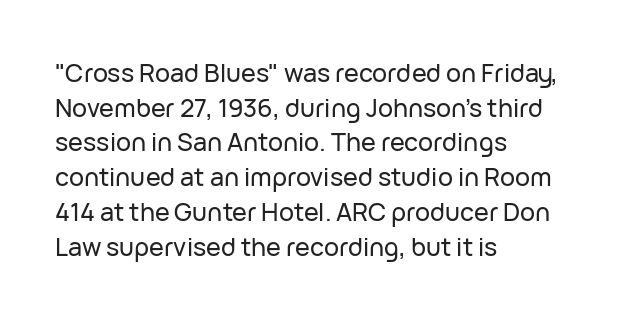
The image shows 25 px text type, upright; set left-aligned, normal line spacing (1.39x), normal letter spacing, not underlined.
